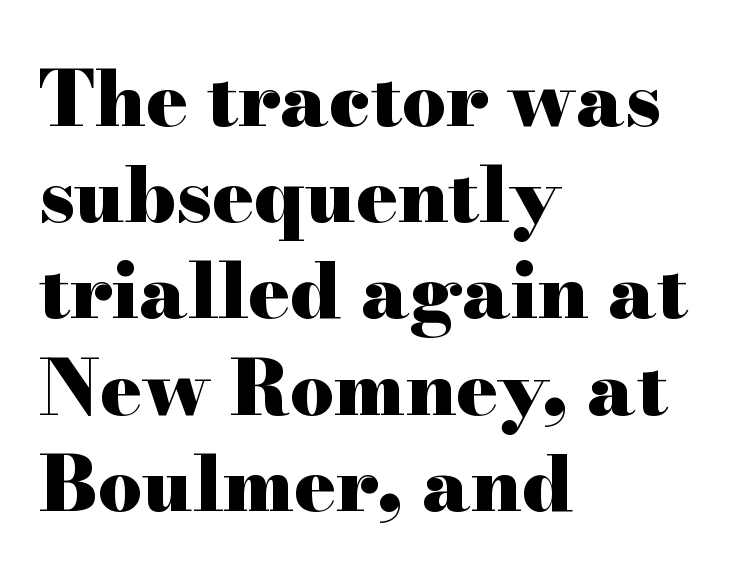
{"serif": "yes", "italic": "no", "bold": "yes", "weight": "heavy", "width": "wide", "stroke_contrast": "high", "x_height": "small", "monospaced": "no", "underline": "no", "align": "left", "line_spacing": "normal", "line_spacing_ratio": 1.25, "letter_spacing": "normal", "letter_spacing_em": 0.0, "glyph_px": 77}
